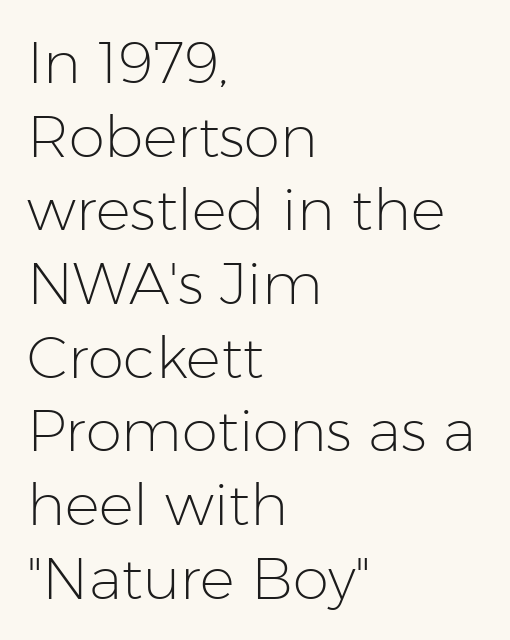
Q: Is the text bold? A: No.
Q: Is the text italic (slanted)? A: No, it is upright.
Q: Is the typeface a serif or a sans-serif typeface? A: Sans-serif.
Q: Is the text underlined? A: No.
Q: How is the paragraph aligned? A: Left-aligned.
Q: Is the spacing between letters normal or unusually wide? A: Normal.
Q: Is the spacing between lines tight, normal or loose? A: Normal.
Q: Width (condensed, normal, or wide)? A: Normal.
Q: Stroke contrast? A: Low.
Q: x-height? A: Medium.
Q: Monospaced? A: No.
